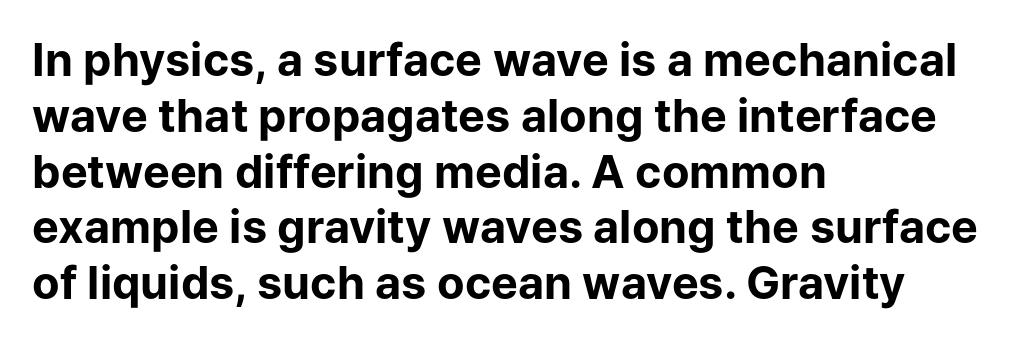
{"serif": "no", "italic": "no", "bold": "yes", "weight": "bold", "width": "normal", "stroke_contrast": "low", "x_height": "medium", "monospaced": "no", "underline": "no", "align": "left", "line_spacing_ratio": 1.24, "letter_spacing": "normal", "letter_spacing_em": 0.0, "glyph_px": 45}
